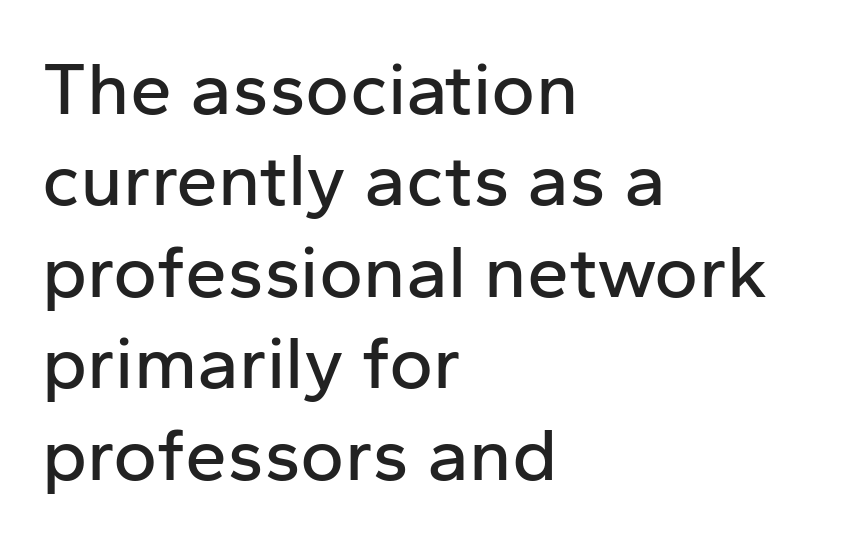
The image shows 75 px sans-serif type, upright; set left-aligned, line spacing 1.22x, normal letter spacing, not underlined; low stroke contrast and a medium x-height.
